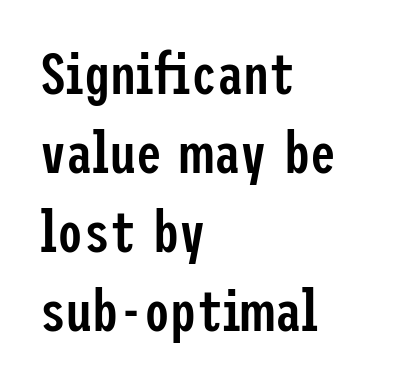
Q: Is the text bold? A: Semi-bold.
Q: Is the text italic (slanted)? A: No, it is upright.
Q: Is the typeface a serif or a sans-serif typeface? A: Sans-serif.
Q: Is the text underlined? A: No.
Q: How is the paragraph aligned? A: Left-aligned.
Q: Is the spacing between letters normal or unusually wide? A: Normal.
Q: Is the spacing between lines tight, normal or loose? A: Normal.
Q: Width (condensed, normal, or wide)? A: Condensed.
Q: Stroke contrast? A: Low.
Q: x-height? A: Medium.
